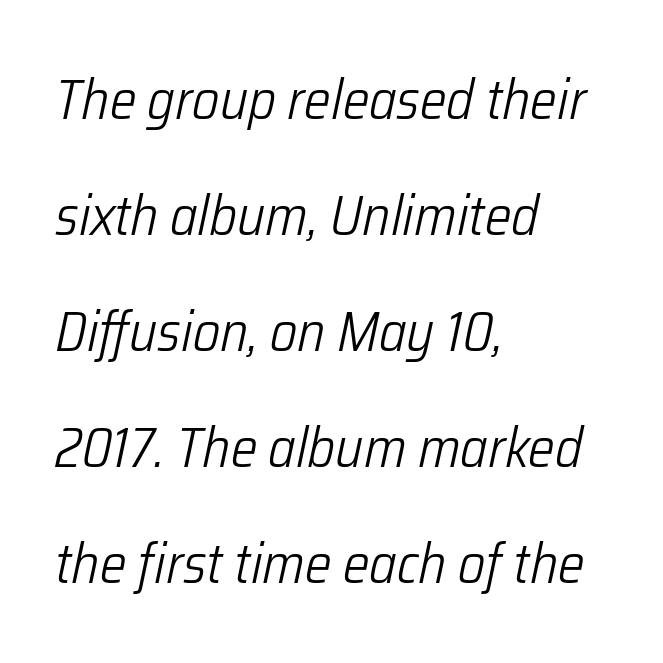
Q: Is the text bold? A: No.
Q: Is the text italic (slanted)? A: Yes, it leans right by about 12 degrees.
Q: Is the text underlined? A: No.
Q: How is the paragraph aligned? A: Left-aligned.
Q: Is the spacing between letters normal or unusually wide? A: Normal.
Q: Is the spacing between lines tight, normal or loose? A: Loose.
Q: Width (condensed, normal, or wide)? A: Condensed.
Q: Stroke contrast? A: Low.
Q: x-height? A: Medium.
Q: Monospaced? A: No.
